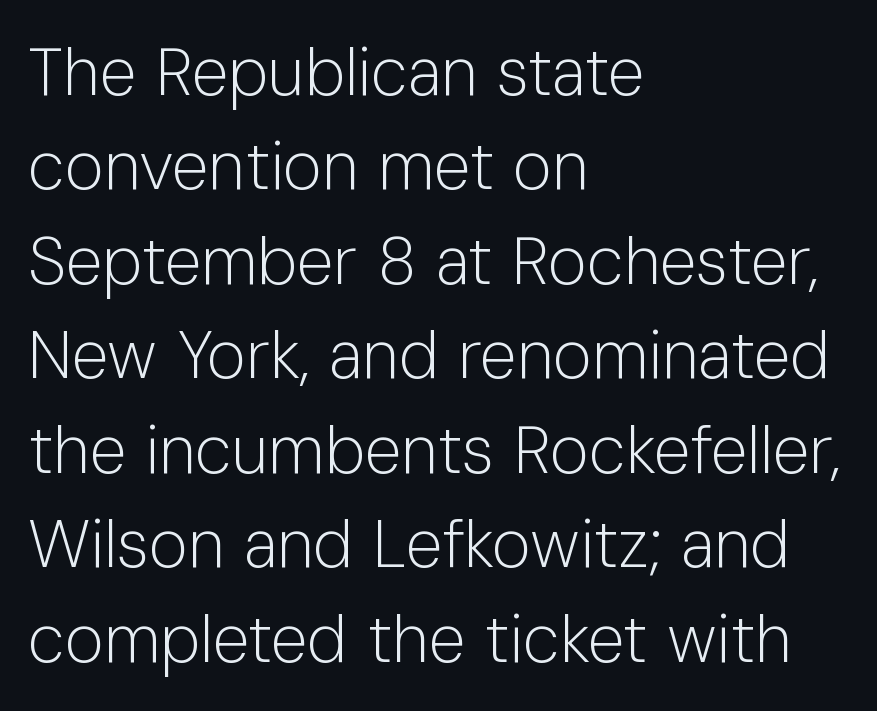
Q: Is the text bold? A: No.
Q: Is the text italic (slanted)? A: No, it is upright.
Q: Is the typeface a serif or a sans-serif typeface? A: Sans-serif.
Q: Is the text underlined? A: No.
Q: How is the paragraph aligned? A: Left-aligned.
Q: Is the spacing between letters normal or unusually wide? A: Normal.
Q: Is the spacing between lines tight, normal or loose? A: Normal.
Q: Width (condensed, normal, or wide)? A: Normal.
Q: Stroke contrast? A: Low.
Q: x-height? A: Medium.
Q: Monospaced? A: No.
